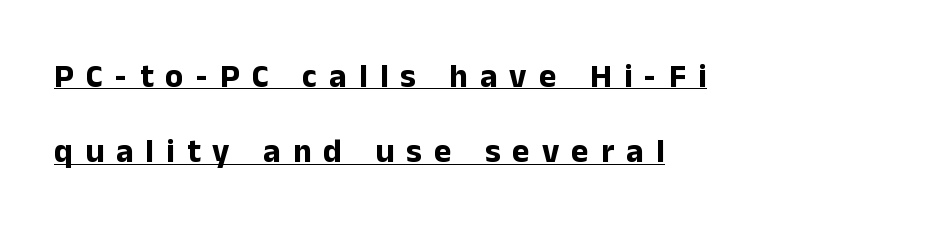
{"serif": "no", "italic": "no", "bold": "yes", "weight": "bold", "width": "normal", "stroke_contrast": "low", "x_height": "medium", "monospaced": "no", "underline": "yes", "align": "left", "line_spacing": "loose", "line_spacing_ratio": 2.28, "letter_spacing": "wide", "letter_spacing_em": 0.37, "glyph_px": 33}
